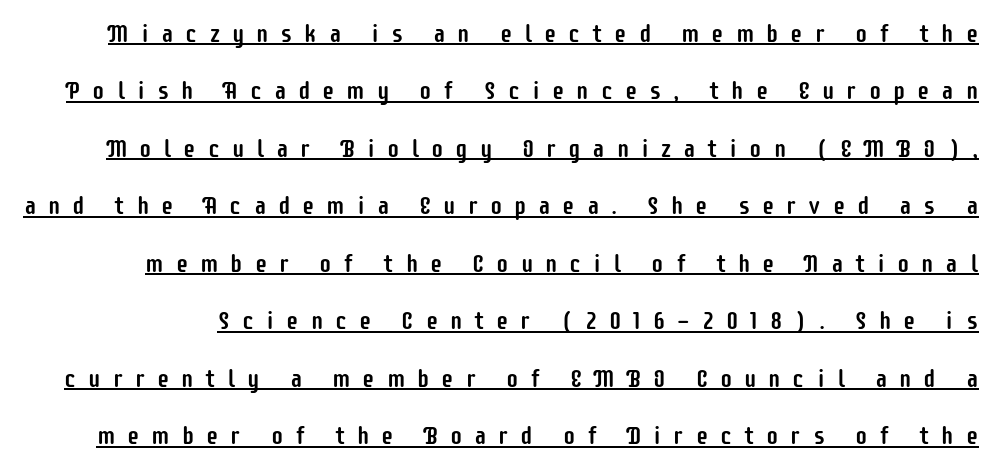
The image shows 25 px text type, upright; set loose line spacing (2.3x), unusually wide letter spacing (+0.47 em), underlined.
